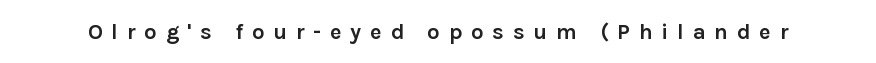
Q: Is the text bold? A: Yes.
Q: Is the text italic (slanted)? A: No, it is upright.
Q: Is the text underlined? A: No.
Q: Is the spacing between letters normal or unusually wide? A: Unusually wide.
